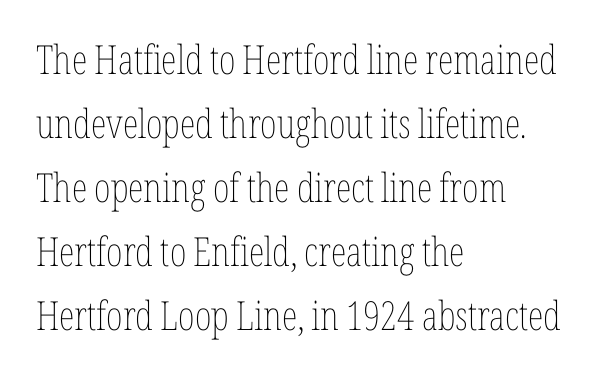
{"italic": "no", "bold": "no", "weight": "thin", "width": "condensed", "stroke_contrast": "low", "x_height": "medium", "monospaced": "no", "underline": "no", "align": "left", "line_spacing": "normal", "line_spacing_ratio": 1.6, "letter_spacing": "normal", "letter_spacing_em": 0.0, "glyph_px": 40}
